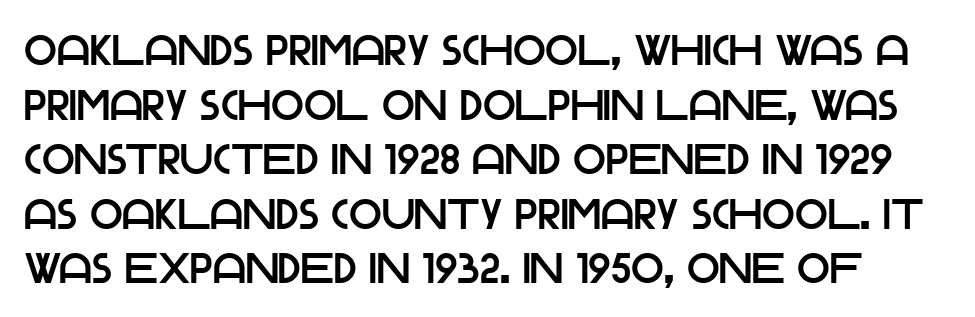
{"serif": "no", "italic": "no", "width": "normal", "stroke_contrast": "low", "x_height": "large", "monospaced": "no", "underline": "no", "line_spacing": "normal", "line_spacing_ratio": 1.27, "letter_spacing": "normal", "letter_spacing_em": 0.0, "glyph_px": 43}
